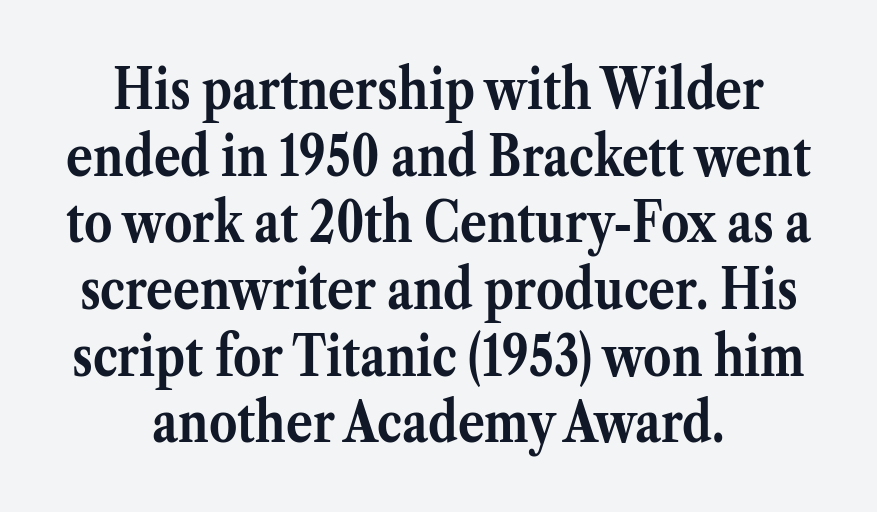
Q: Is the text bold? A: Yes.
Q: Is the text italic (slanted)? A: No, it is upright.
Q: Is the typeface a serif or a sans-serif typeface? A: Serif.
Q: Is the text underlined? A: No.
Q: How is the paragraph aligned? A: Centered.
Q: Is the spacing between letters normal or unusually wide? A: Normal.
Q: Width (condensed, normal, or wide)? A: Normal.
Q: Stroke contrast? A: Medium.
Q: x-height? A: Medium.
Q: Monospaced? A: No.
